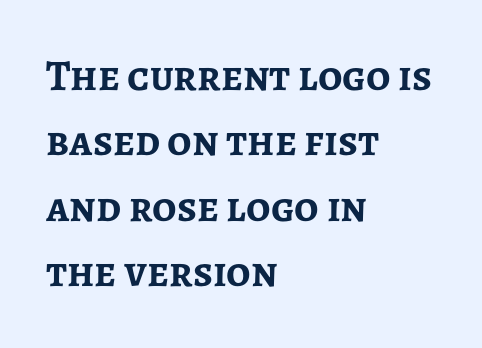
Q: Is the text bold? A: Yes.
Q: Is the text italic (slanted)? A: No, it is upright.
Q: Is the typeface a serif or a sans-serif typeface? A: Sans-serif.
Q: Is the text underlined? A: No.
Q: How is the paragraph aligned? A: Left-aligned.
Q: Is the spacing between letters normal or unusually wide? A: Normal.
Q: Is the spacing between lines tight, normal or loose? A: Normal.
Q: Width (condensed, normal, or wide)? A: Normal.
Q: Stroke contrast? A: Low.
Q: x-height? A: Medium.
Q: Monospaced? A: No.
